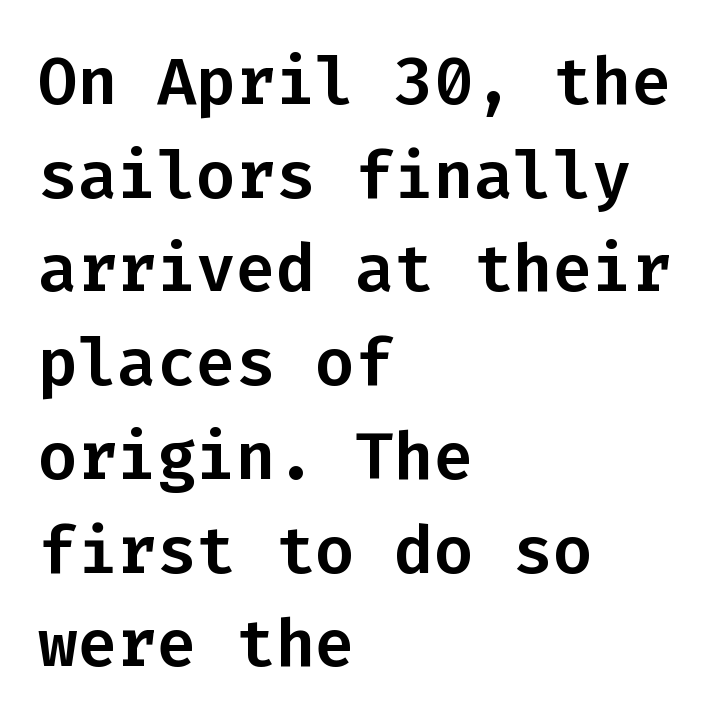
Q: Is the text italic (slanted)? A: No, it is upright.
Q: Is the typeface a serif or a sans-serif typeface? A: Sans-serif.
Q: Is the text underlined? A: No.
Q: How is the paragraph aligned? A: Left-aligned.
Q: Is the spacing between letters normal or unusually wide? A: Normal.
Q: Is the spacing between lines tight, normal or loose? A: Normal.
Q: Width (condensed, normal, or wide)? A: Normal.
Q: Stroke contrast? A: Low.
Q: x-height? A: Medium.
Q: Monospaced? A: Yes.
